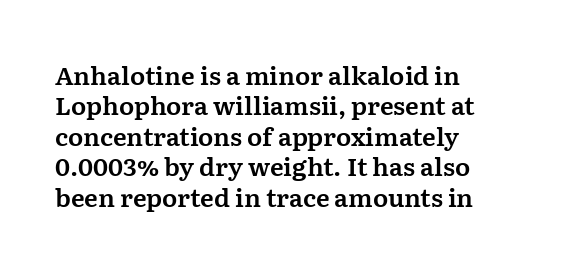
Q: Is the text italic (slanted)? A: No, it is upright.
Q: Is the text underlined? A: No.
Q: How is the paragraph aligned? A: Left-aligned.
Q: Is the spacing between letters normal or unusually wide? A: Normal.
